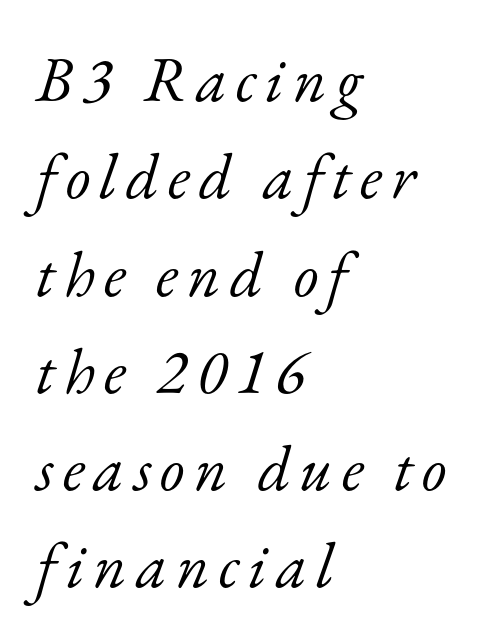
Q: Is the text bold? A: No.
Q: Is the text italic (slanted)? A: Yes, it leans right by about 17 degrees.
Q: Is the typeface a serif or a sans-serif typeface? A: Serif.
Q: Is the text underlined? A: No.
Q: How is the paragraph aligned? A: Left-aligned.
Q: Is the spacing between lines tight, normal or loose? A: Normal.
Q: Width (condensed, normal, or wide)? A: Normal.
Q: Stroke contrast? A: Low.
Q: x-height? A: Small.
Q: Monospaced? A: No.
